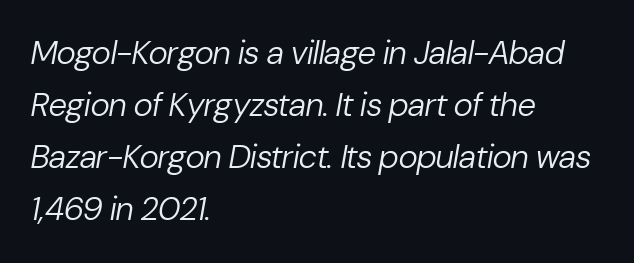
The image shows 33 px regular-weight type, italic (leaning right); set left-aligned, normal line spacing (1.58x), normal letter spacing, not underlined; low stroke contrast and a medium x-height.
